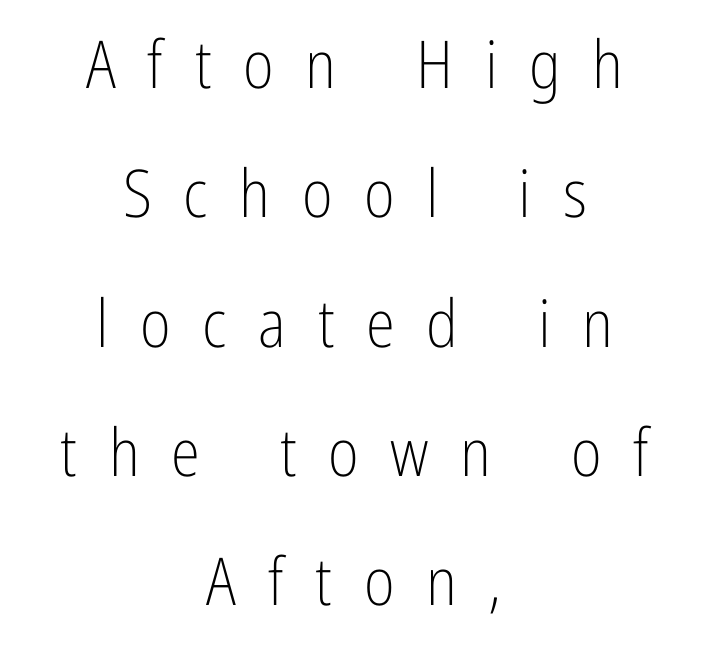
{"serif": "no", "italic": "no", "bold": "no", "weight": "light", "width": "condensed", "stroke_contrast": "low", "x_height": "medium", "monospaced": "no", "underline": "no", "align": "center", "line_spacing": "loose", "line_spacing_ratio": 1.96, "letter_spacing": "wide", "letter_spacing_em": 0.48, "glyph_px": 66}
